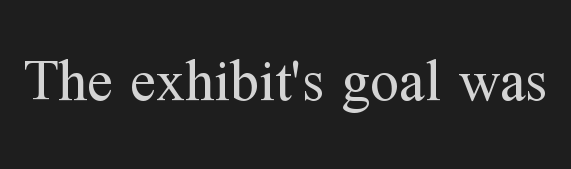
The image shows 58 px regular-weight serif type, upright; set normal letter spacing, not underlined; medium stroke contrast and a medium x-height.
